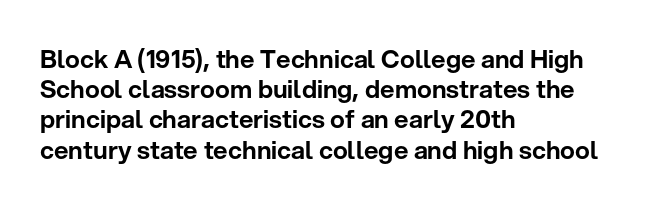
{"italic": "no", "underline": "no", "align": "left", "line_spacing_ratio": 1.21, "letter_spacing": "normal", "letter_spacing_em": 0.0, "glyph_px": 25}
